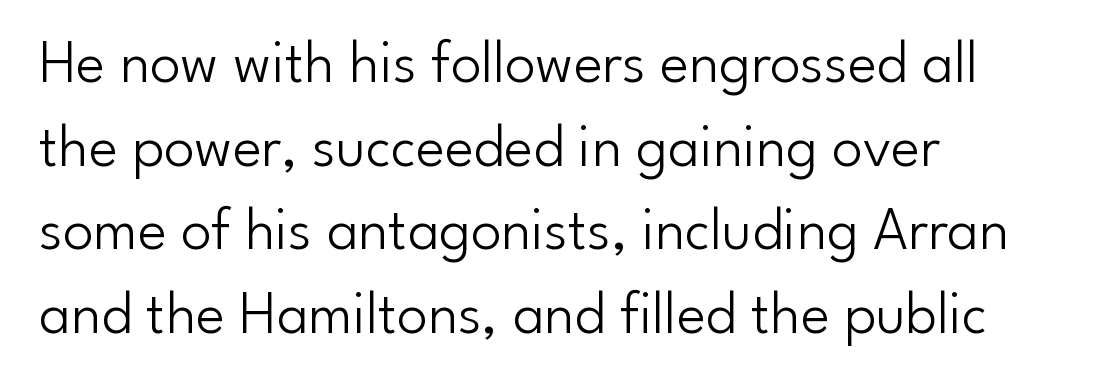
Each letter keeps its own natural width here, so spacing adapts to shape. Horizontally, the lines are justified to the leading edge only. In terms of leading, this rendering sits right in the middle. How are the letters spaced? Ordinarily, with no added tracking. Look at the bottom of the vertical strokes: they stop flat, with no serifs.
